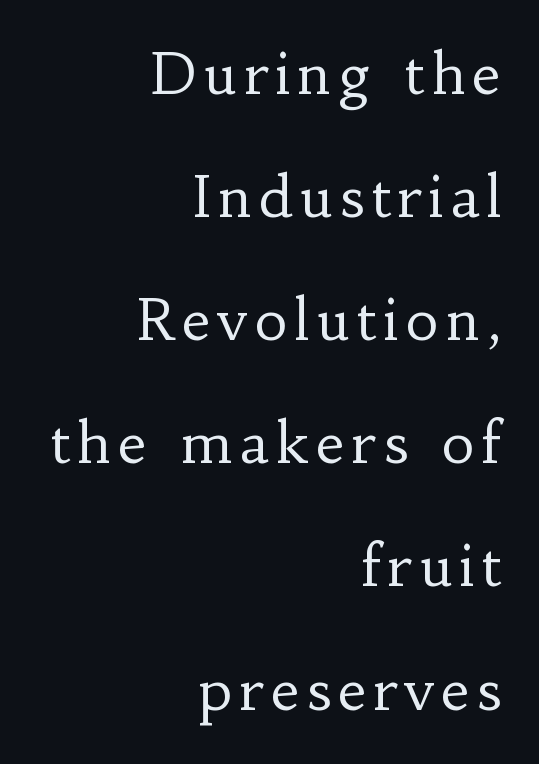
The image shows 57 px regular-weight serif type, upright; set right-aligned, loose line spacing (2.16x), not underlined; low stroke contrast and a small x-height.
